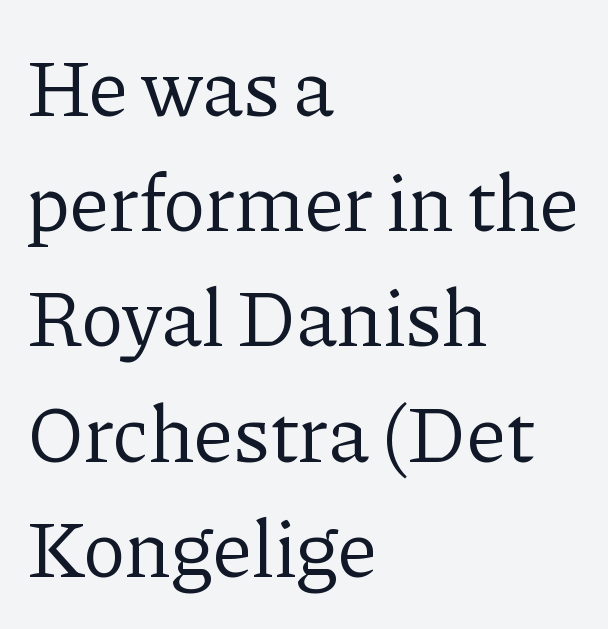
The image shows 80 px regular-weight serif type, upright; set left-aligned, normal line spacing (1.44x), normal letter spacing, not underlined; low stroke contrast and a medium x-height.
